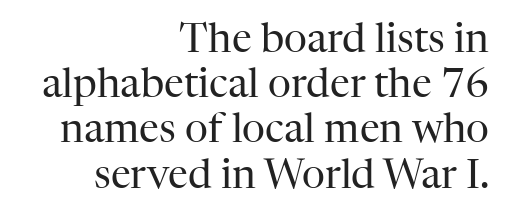
{"serif": "yes", "italic": "no", "bold": "no", "weight": "regular", "width": "normal", "stroke_contrast": "high", "x_height": "medium", "monospaced": "no", "underline": "no", "align": "right", "line_spacing": "tight", "line_spacing_ratio": 1.13, "letter_spacing": "normal", "letter_spacing_em": 0.0, "glyph_px": 40}
